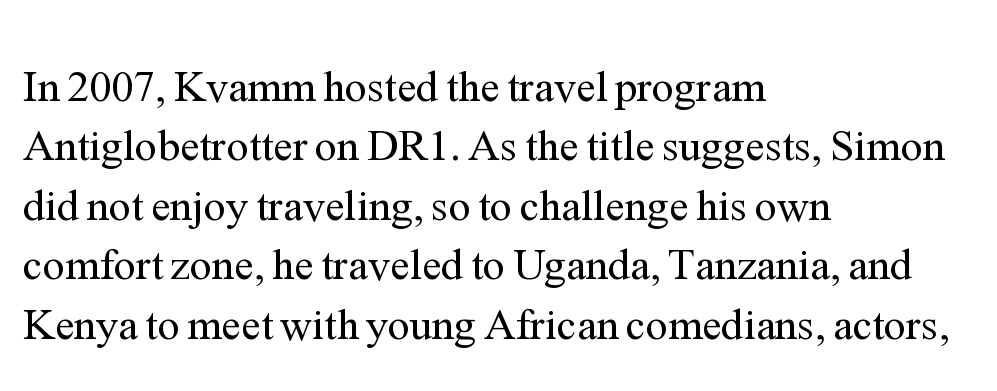
Q: Is the text bold? A: No.
Q: Is the text italic (slanted)? A: No, it is upright.
Q: Is the typeface a serif or a sans-serif typeface? A: Serif.
Q: Is the text underlined? A: No.
Q: How is the paragraph aligned? A: Left-aligned.
Q: Is the spacing between letters normal or unusually wide? A: Normal.
Q: Is the spacing between lines tight, normal or loose? A: Normal.
Q: Width (condensed, normal, or wide)? A: Normal.
Q: Stroke contrast? A: Medium.
Q: x-height? A: Medium.
Q: Monospaced? A: No.
